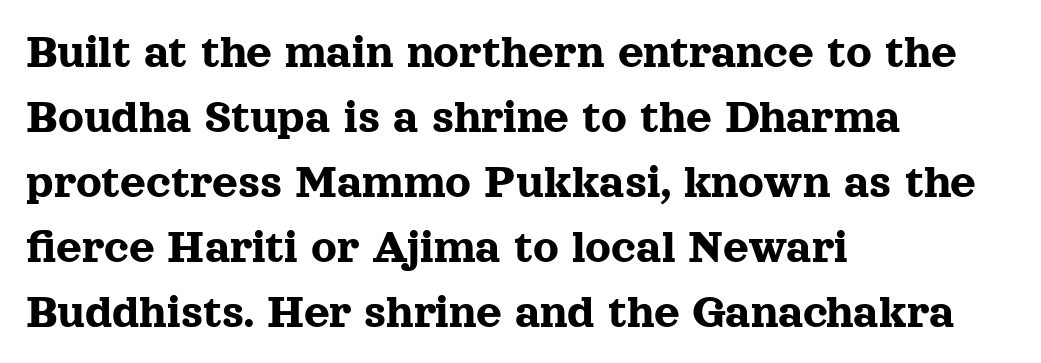
To sum up the face: it has serifs. Ascenders rise straight up at ninety degrees. The passage shown is typed in a proportional face where columns would drift. Does the copy run flush right? No — it runs flush left. Does the leading feel generous? No, just average.
